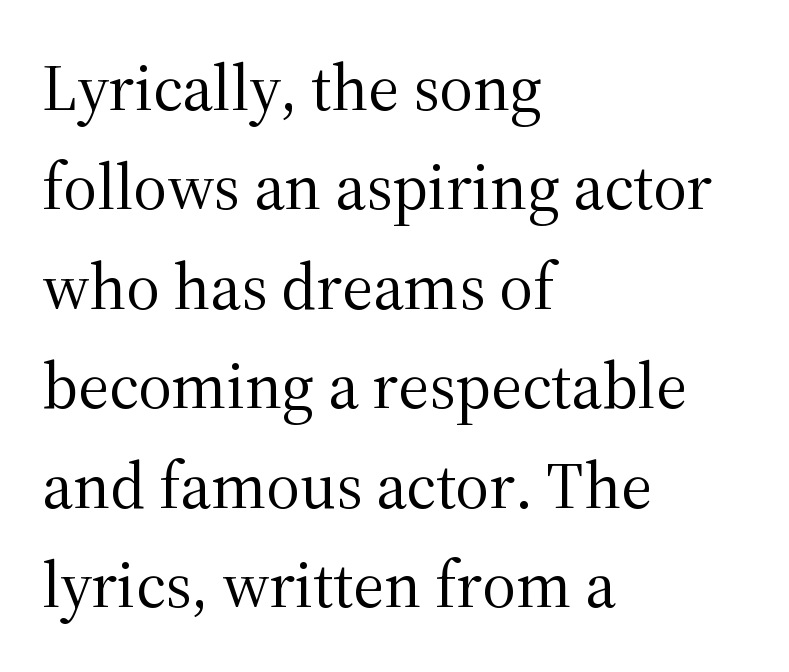
This rendering leaves character spacing at its baseline value. The typeface has the unassuming heft of standard copy or less. The lettering stays uniformly vertical, giving the passage a roman look. Unlike a clean sans, this face finishes its strokes with serifs. The lines sit at an ordinary, default distance from one another. The rag falls on the right side of this text block.
